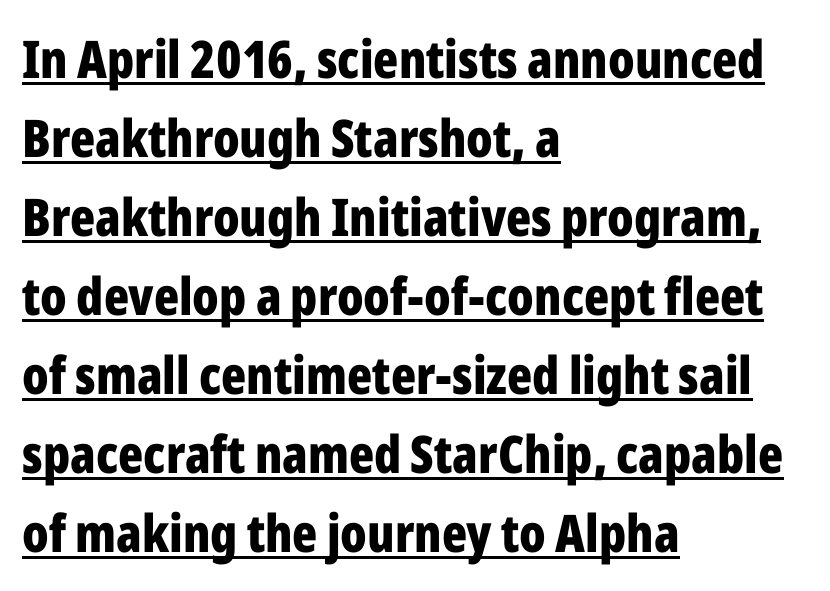
Each letter keeps its own natural width here, so spacing adapts to shape. Between one letter and the next there's only the usual sliver of space. The passage shown is emphatically bold. You can tell it's not italic because the verticals are truly vertical. You can tell from the bare stems that sans-serif type was used. One-word summary of the alignment: left.
